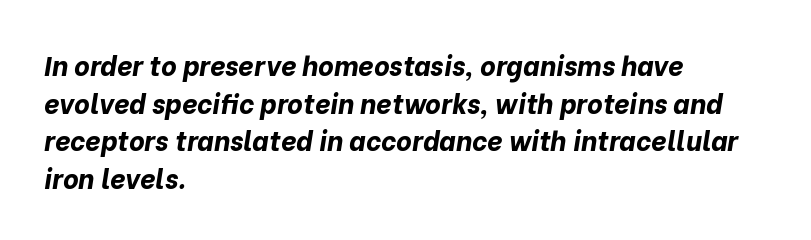
Q: Is the text bold? A: Yes.
Q: Is the text italic (slanted)? A: Yes, it leans right by about 10 degrees.
Q: Is the text underlined? A: No.
Q: How is the paragraph aligned? A: Left-aligned.
Q: Is the spacing between letters normal or unusually wide? A: Normal.
Q: Is the spacing between lines tight, normal or loose? A: Normal.
